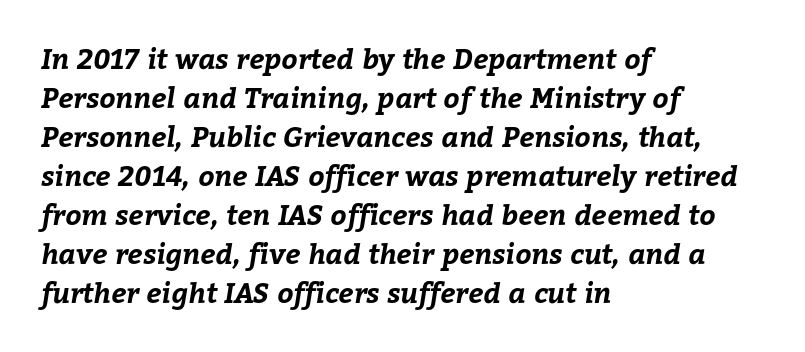
{"bold": "yes", "weight": "bold", "width": "normal", "stroke_contrast": "low", "x_height": "medium", "monospaced": "no", "underline": "no", "align": "left", "line_spacing": "normal", "line_spacing_ratio": 1.39, "letter_spacing": "normal", "letter_spacing_em": 0.0, "glyph_px": 28}
